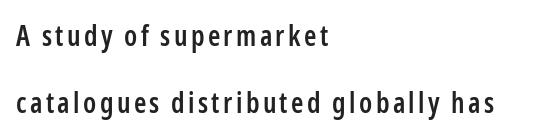
The image shows 28 px semibold, condensed sans-serif type, upright; set left-aligned, loose line spacing (2.4x), not underlined; low stroke contrast and a medium x-height.
